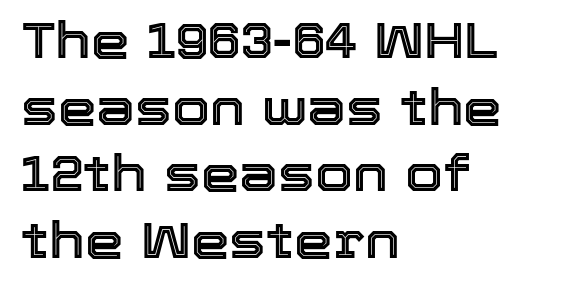
The image shows 49 px text type, upright; set left-aligned, normal line spacing (1.36x), normal letter spacing, not underlined; a medium x-height.
